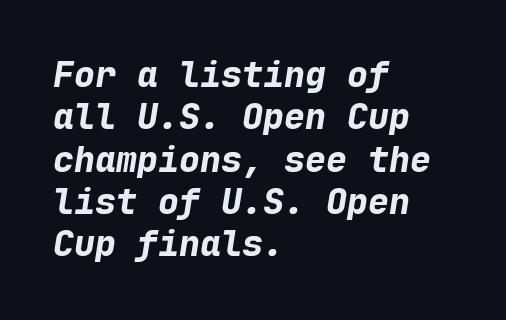
You can tell it's italic because the verticals aren't actually vertical. Characters follow at the spacing the type designer built in. A student would call this left alignment; a typographer would say flush left, rag right. The face used here is monospaced, like something from a code editor. Heft: maximum for text — a bold. Each row of text sits above clean, open space.
